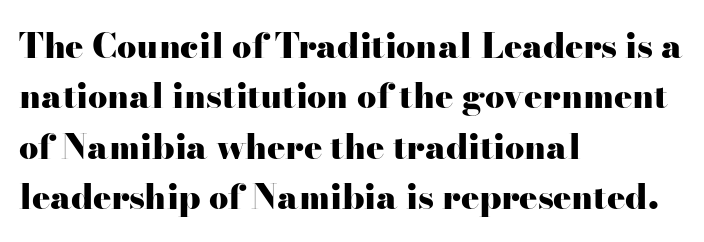
The image shows 34 px heavy, wide serif type, upright; set left-aligned, normal line spacing (1.48x), normal letter spacing, not underlined; high stroke contrast and a small x-height.
